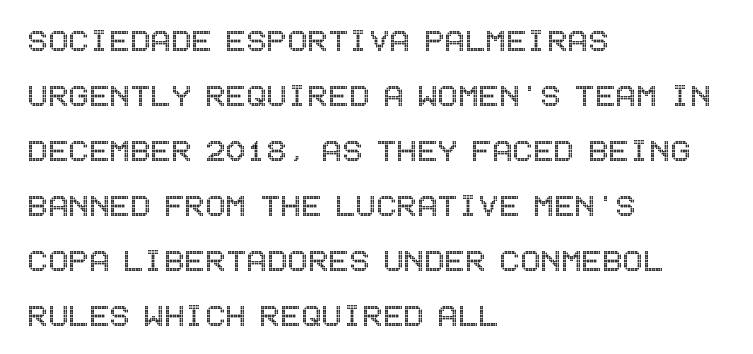
The image shows 38 px condensed type, upright; set left-aligned, normal line spacing (1.45x), normal letter spacing, not underlined; a large x-height.
